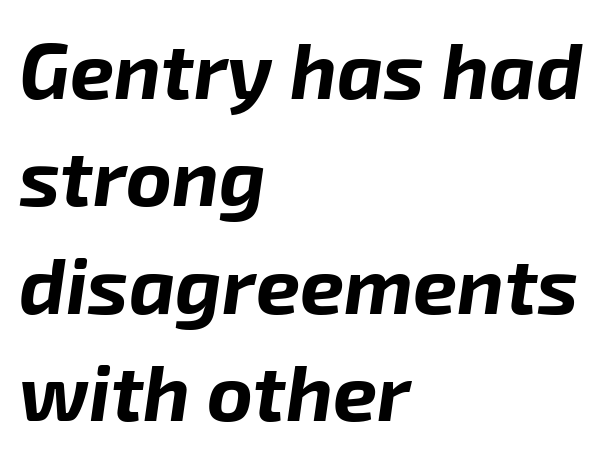
The image shows 79 px bold type, italic (leaning right); set left-aligned, normal line spacing (1.36x), normal letter spacing, not underlined; low stroke contrast and a medium x-height.
